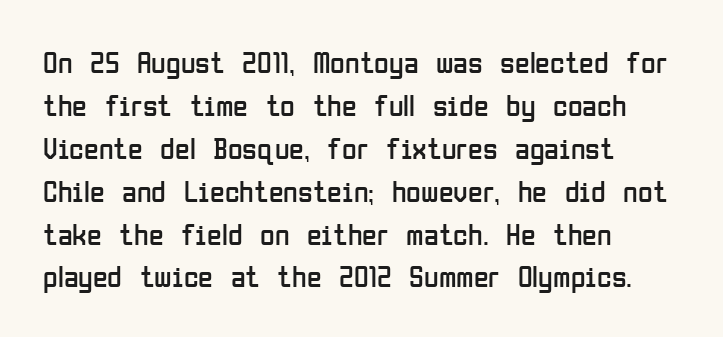
{"serif": "no", "italic": "no", "bold": "no", "weight": "regular", "width": "condensed", "stroke_contrast": "low", "x_height": "medium", "monospaced": "no", "underline": "no", "align": "left", "line_spacing": "normal", "line_spacing_ratio": 1.43, "letter_spacing": "normal", "letter_spacing_em": 0.0, "glyph_px": 30}
